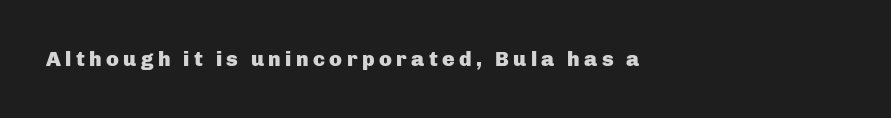
{"italic": "no", "bold": "yes", "underline": "no", "align": "left", "letter_spacing": "wide", "letter_spacing_em": 0.21, "glyph_px": 21}
